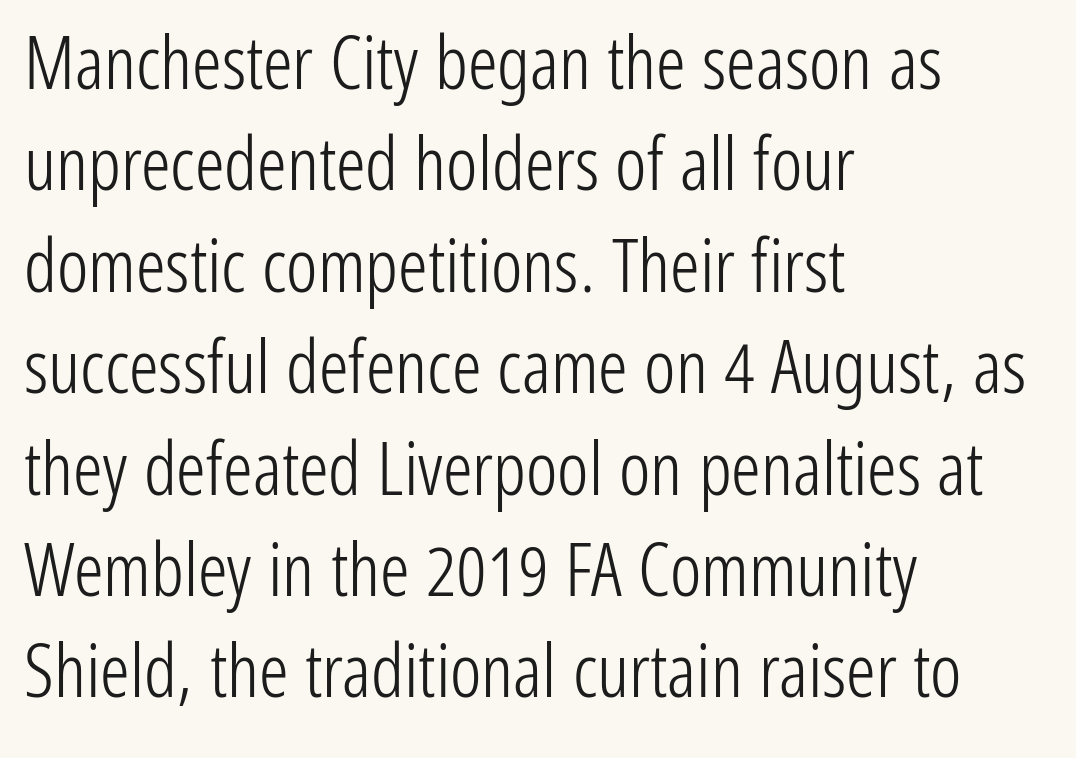
The image shows 74 px light, condensed sans-serif type, upright; set left-aligned, normal line spacing (1.37x), normal letter spacing, not underlined; low stroke contrast and a medium x-height.
